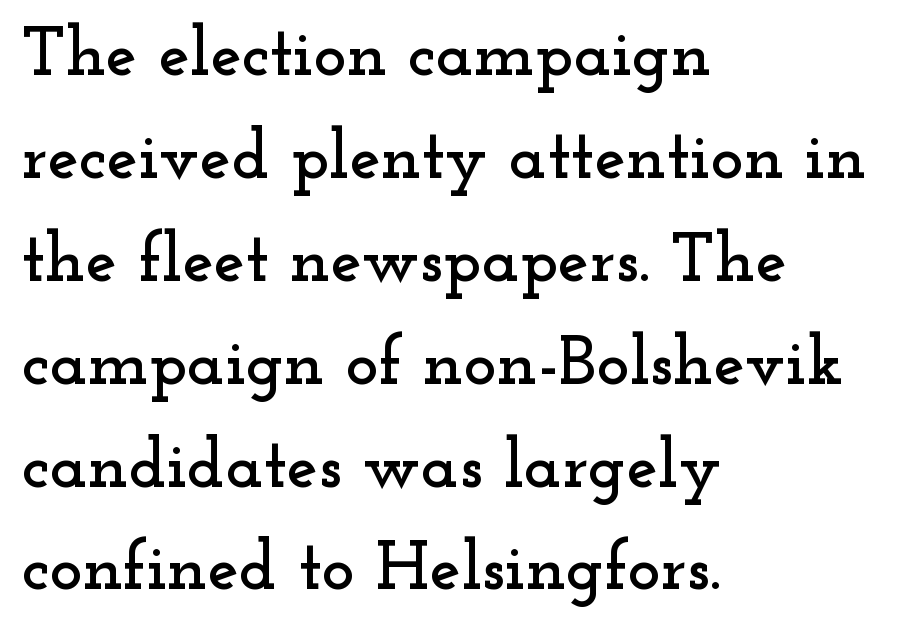
The image shows 70 px wide serif type, upright; set left-aligned, normal line spacing (1.47x), normal letter spacing, not underlined; low stroke contrast and a small x-height.
